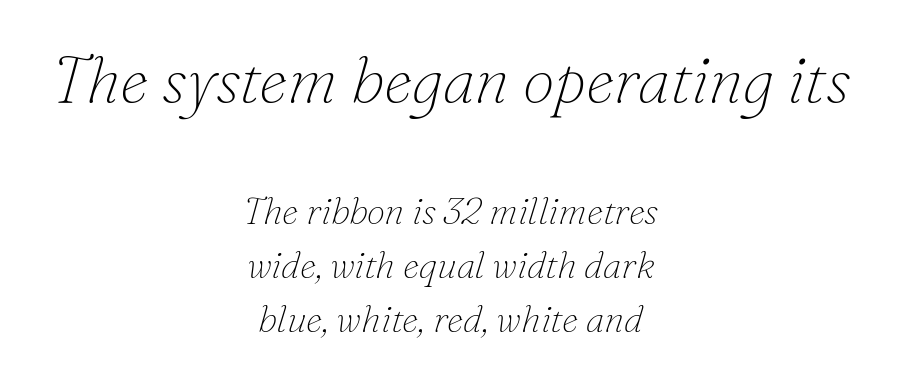
A quiet, ordinary-to-light weight characterises the typeface. The rendering shows small feet on the letterforms — a serif design. The typography opts for an oblique posture over an upright one. The rendering uses a moderate line-height, typical for paragraphs. Looks like regular typesetting: each glyph gets only the width it needs.
